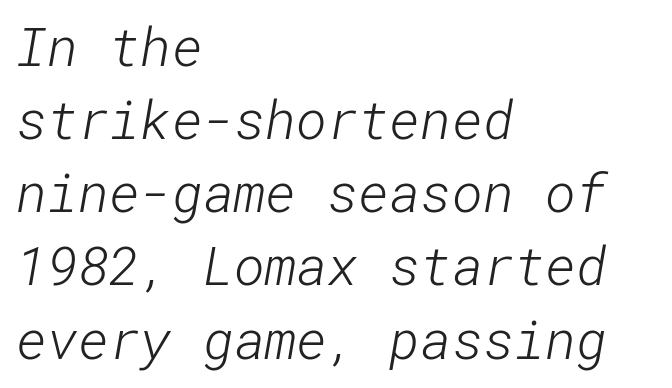
{"serif": "no", "bold": "no", "weight": "light", "width": "normal", "stroke_contrast": "low", "x_height": "medium", "underline": "no", "align": "left", "line_spacing": "normal", "line_spacing_ratio": 1.38, "letter_spacing": "normal", "letter_spacing_em": 0.0, "glyph_px": 53}
